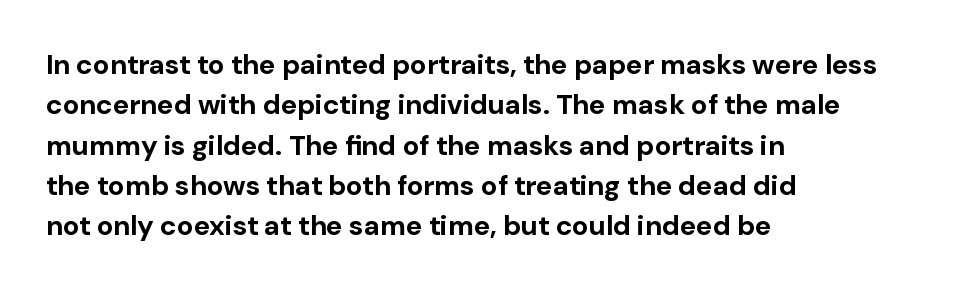
Q: Is the text bold? A: Yes.
Q: Is the text italic (slanted)? A: No, it is upright.
Q: Is the typeface a serif or a sans-serif typeface? A: Sans-serif.
Q: Is the text underlined? A: No.
Q: How is the paragraph aligned? A: Left-aligned.
Q: Is the spacing between letters normal or unusually wide? A: Normal.
Q: Is the spacing between lines tight, normal or loose? A: Normal.
Q: Width (condensed, normal, or wide)? A: Normal.
Q: Stroke contrast? A: Low.
Q: x-height? A: Medium.
Q: Monospaced? A: No.
